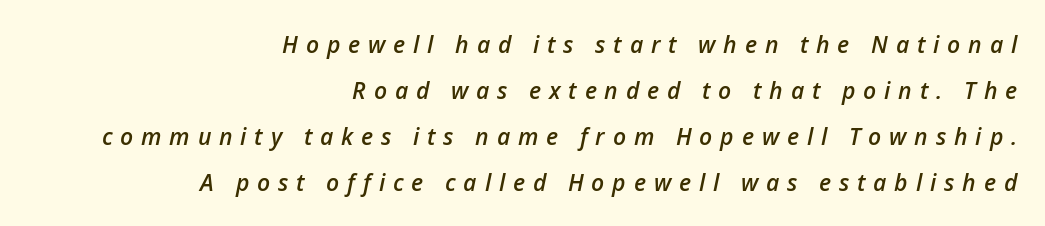
The image shows 23 px text type, italic (leaning right); set right-aligned, loose line spacing (2.0x), unusually wide letter spacing (+0.34 em), not underlined.
